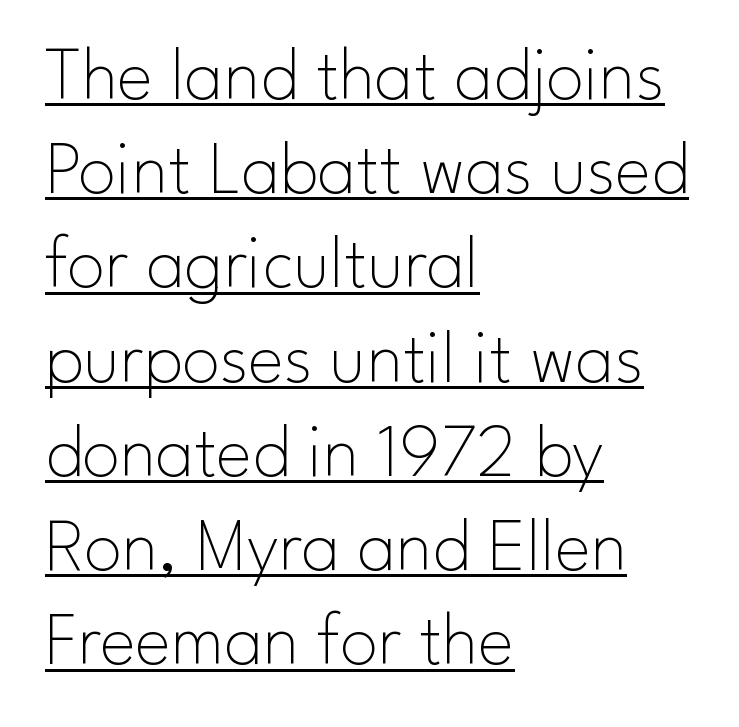
Each line of the rendering has a horizontal stroke beneath the glyphs. The line texture is even and compact thanks to regular tracking. This sample is left-justified, so line endings fall wherever the words run out. The passage shown is typed in a proportional face where columns would drift.
